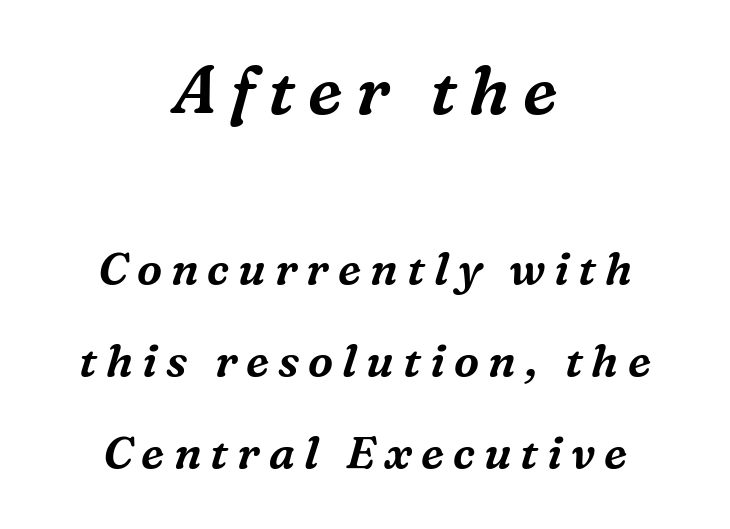
The lines are spread far apart with generous leading. Designer's note — italics engaged. The designer gave the opening block more size than the closing block. The rag falls on both sides of this text block equally. The passage shown is typeset with a serif family.
